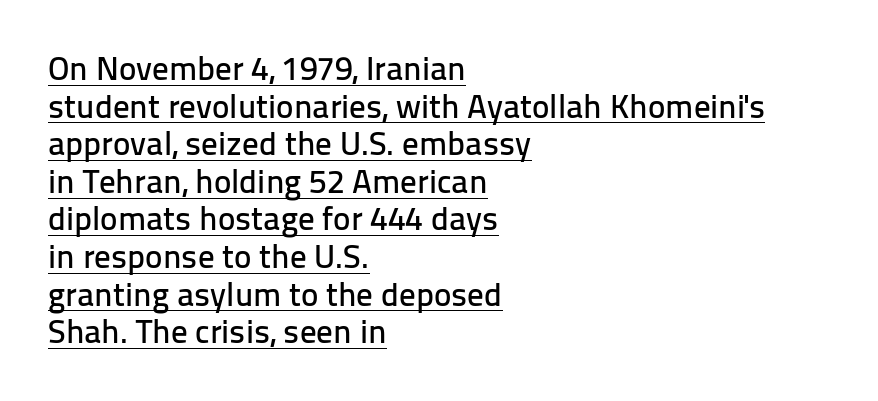
All the whitespace from short lines collects on the right. Underlining? Definitely there. The rendering uses natural spacing where letterforms have individual widths. A typesetter would call this leading minimal, almost set solid.
